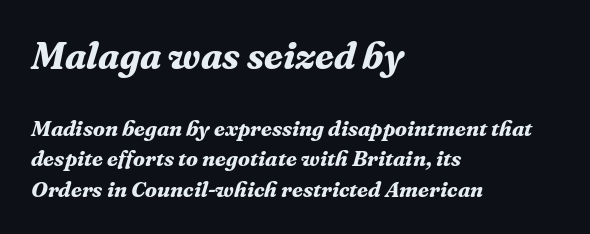
The area under the type is left untouched. Layout note: lines flush left. You could not count columns in this text — the font is proportionally spaced. On the weight axis this lands at bold, roughly 700. An italicized treatment has been applied to the whole sample. Regular leading.
